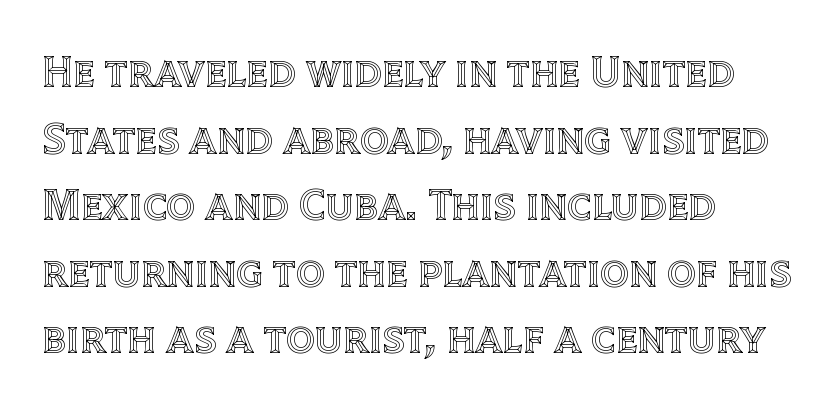
Varying glyph widths throughout — classic text-font behaviour. The lettering holds an erect, upright posture throughout. The type is set solid horizontally, with unmodified tracking. Is the block centered? No — it sits flush against the left margin. Descender tails drop into unmarked territory.
